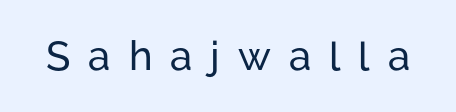
Has an underline been added? It has not. Unlike italic type, these characters show no tilt at all. Is this a sans? Yes — the strokes have no serifs. Someone cranked the tracking dial way up on this one.
